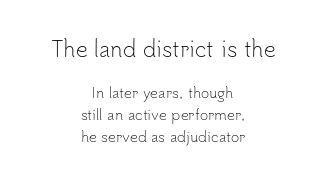
Q: Is the text bold? A: No.
Q: Is the text italic (slanted)? A: No, it is upright.
Q: Is the text underlined? A: No.
Q: How is the paragraph aligned? A: Centered.
Q: Is the spacing between letters normal or unusually wide? A: Normal.
Q: Is the spacing between lines tight, normal or loose? A: Normal.
Q: Which block of text is set in a larger size, the first (top) or the second (bottom)? A: The first (top) one.
